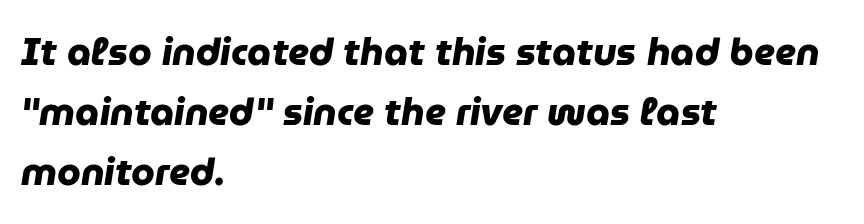
The letters carry no serifs — their stems end cleanly without finishing strokes. Typographic density is high because the face is bold. The face used here is rendered with its standard letterfit. Think of a printed novel: that variable character pitch is what you see here. Teacher's note: observe the even left margin — that is flush-left alignment.
